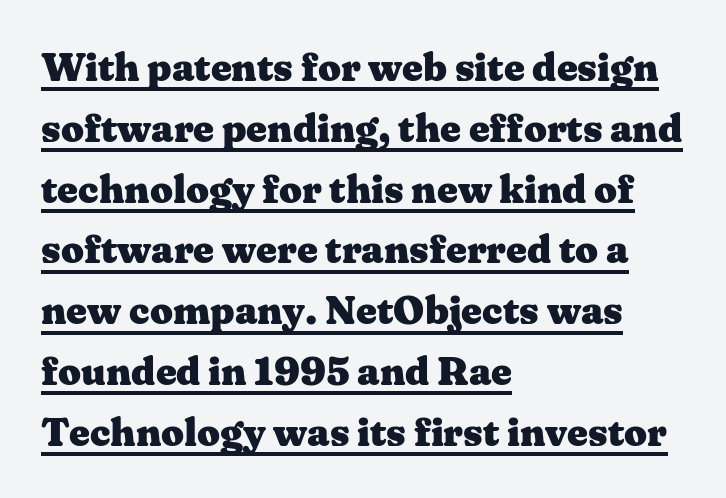
The image shows 40 px heavy, wide serif type, upright; set left-aligned, normal line spacing (1.52x), normal letter spacing, underlined; medium stroke contrast and a medium x-height.
